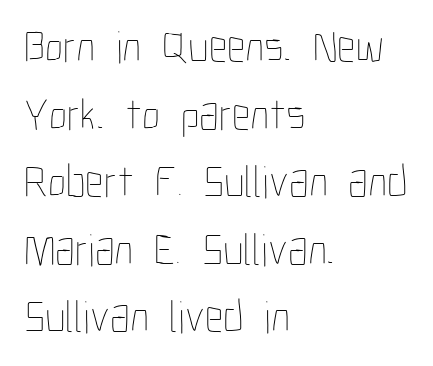
Caption: multi-line text, flush left, ragged right. The rendering keeps characters at their native spacing. Compared with a typical body face, this is equally light or lighter still. Note the varied advance widths — an 'i' is clearly narrower than an 'm'. The block of text has a typical density, with ordinary space between rows. No word sits above an underline.
